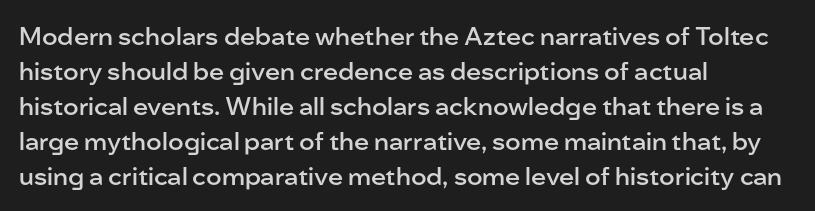
{"italic": "no", "bold": "semi", "underline": "no", "align": "left", "line_spacing": "normal", "line_spacing_ratio": 1.4, "letter_spacing": "normal", "letter_spacing_em": 0.0, "glyph_px": 25}
